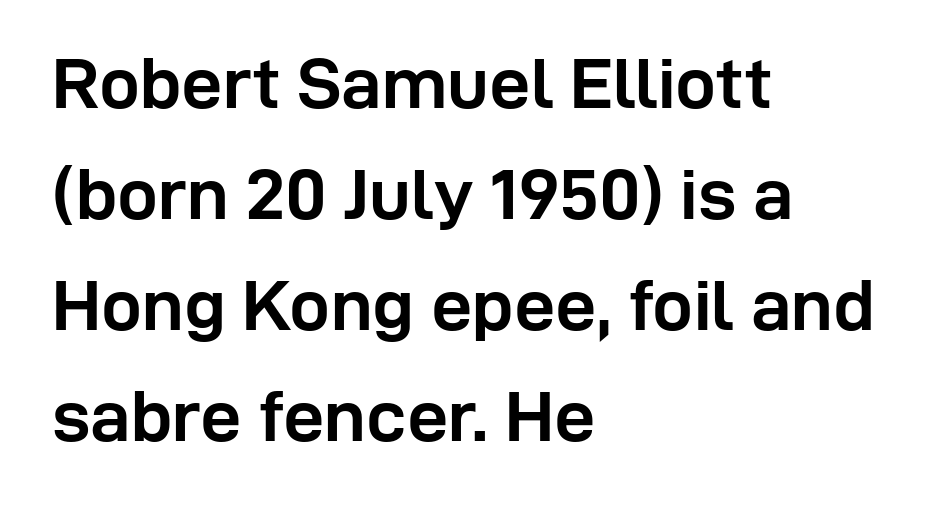
Q: Is the text bold? A: Yes.
Q: Is the text italic (slanted)? A: No, it is upright.
Q: Is the typeface a serif or a sans-serif typeface? A: Sans-serif.
Q: Is the text underlined? A: No.
Q: How is the paragraph aligned? A: Left-aligned.
Q: Is the spacing between letters normal or unusually wide? A: Normal.
Q: Is the spacing between lines tight, normal or loose? A: Normal.
Q: Width (condensed, normal, or wide)? A: Normal.
Q: Stroke contrast? A: Low.
Q: x-height? A: Medium.
Q: Monospaced? A: No.
